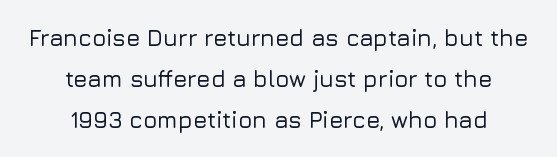
{"italic": "no", "underline": "no", "align": "center", "line_spacing_ratio": 1.78, "letter_spacing": "normal", "letter_spacing_em": 0.0, "glyph_px": 23}
